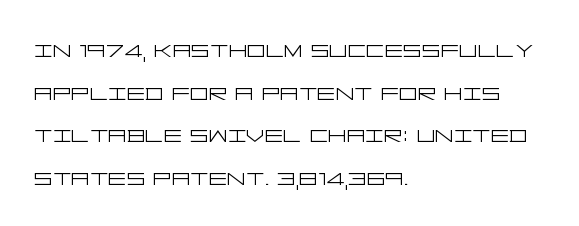
The image shows 29 px light, wide sans-serif type, upright; set left-aligned, normal line spacing (1.47x), normal letter spacing, not underlined; low stroke contrast and a large x-height.
